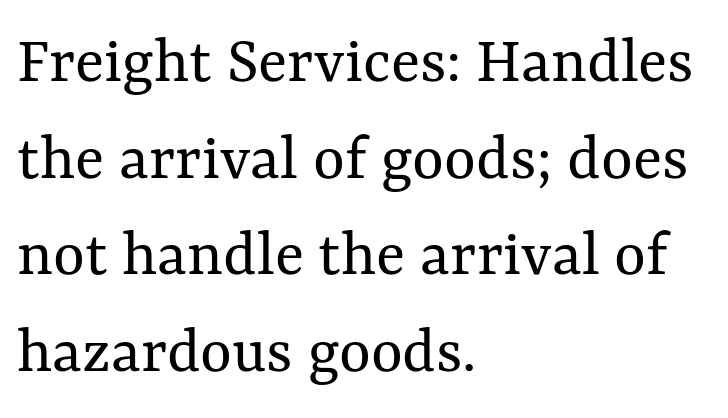
Q: Is the text bold? A: No.
Q: Is the text italic (slanted)? A: No, it is upright.
Q: Is the text underlined? A: No.
Q: How is the paragraph aligned? A: Left-aligned.
Q: Is the spacing between letters normal or unusually wide? A: Normal.
Q: Is the spacing between lines tight, normal or loose? A: Normal.
Q: Width (condensed, normal, or wide)? A: Normal.
Q: Stroke contrast? A: Medium.
Q: x-height? A: Medium.
Q: Monospaced? A: No.
